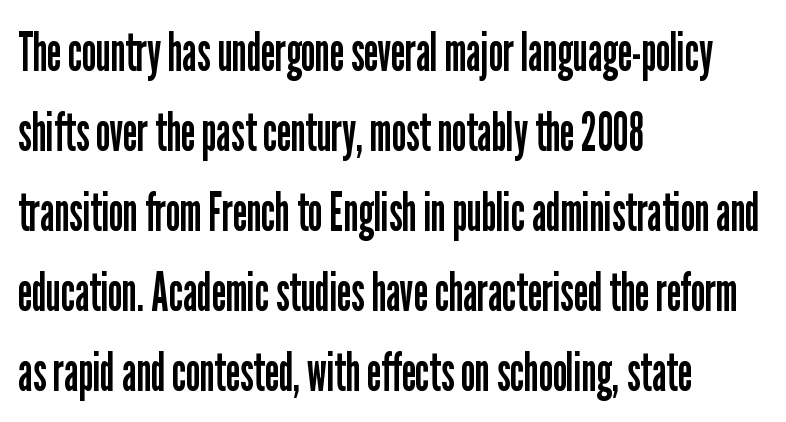
{"serif": "no", "italic": "no", "bold": "no", "weight": "regular", "width": "condensed", "stroke_contrast": "low", "x_height": "medium", "monospaced": "no", "underline": "no", "align": "left", "line_spacing": "normal", "line_spacing_ratio": 1.48, "letter_spacing": "normal", "letter_spacing_em": 0.0, "glyph_px": 54}
